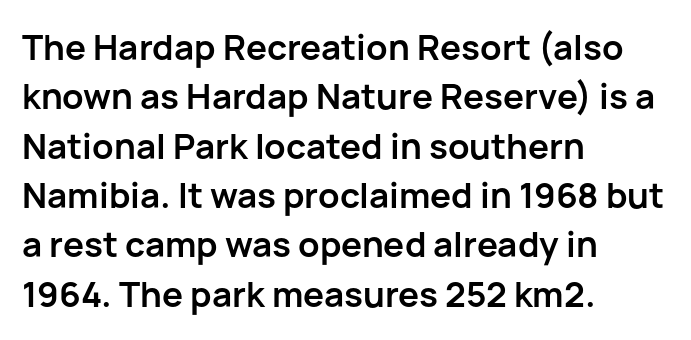
{"serif": "no", "italic": "no", "bold": "yes", "weight": "semibold", "width": "normal", "stroke_contrast": "low", "x_height": "medium", "monospaced": "no", "underline": "no", "align": "left", "line_spacing": "normal", "line_spacing_ratio": 1.41, "letter_spacing": "normal", "letter_spacing_em": 0.0, "glyph_px": 35}
